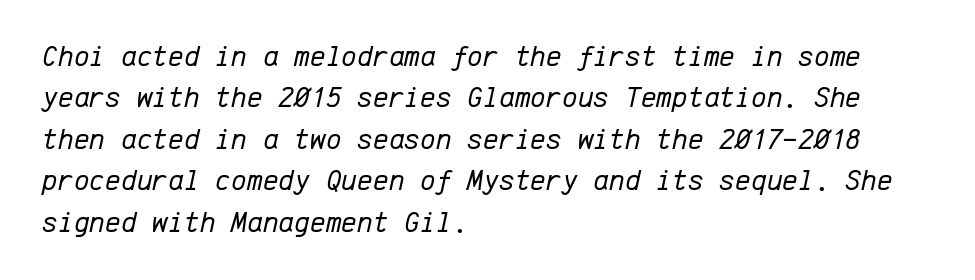
{"italic": "yes", "lean": "right", "slant_degrees": 12, "bold": "no", "weight": "regular", "width": "normal", "stroke_contrast": "low", "x_height": "medium", "monospaced": "yes", "underline": "no", "align": "left", "line_spacing": "normal", "line_spacing_ratio": 1.38, "letter_spacing": "normal", "letter_spacing_em": 0.0, "glyph_px": 30}
